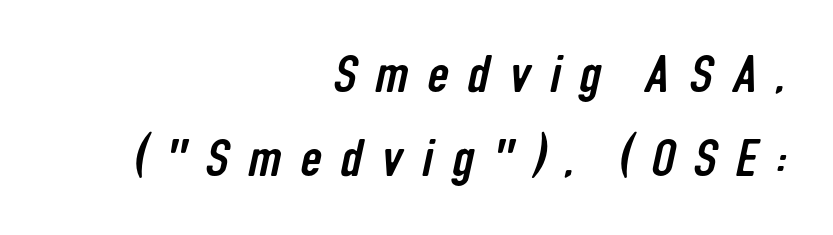
No word sits above an underline. The block of text has a typical density, with ordinary space between rows. Between one letter and the next there's a generous, obvious gap. The text block is weighted toward the right margin, trailing off unevenly leftward.
